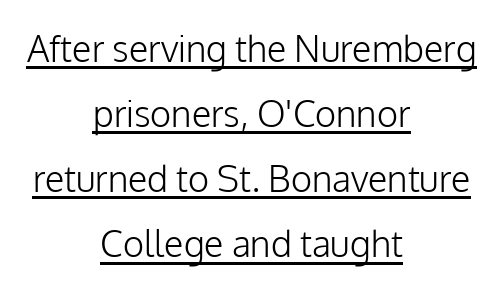
{"serif": "no", "italic": "no", "bold": "no", "weight": "light", "width": "normal", "stroke_contrast": "low", "x_height": "medium", "monospaced": "no", "underline": "yes", "align": "center", "line_spacing_ratio": 1.81, "letter_spacing": "normal", "letter_spacing_em": 0.0, "glyph_px": 36}
